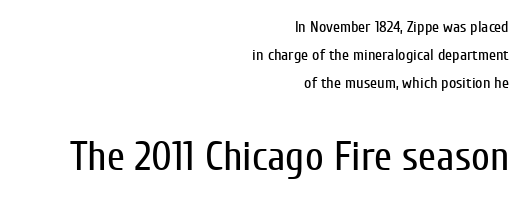
Is the type heavy? It reads as light-to-regular instead. Characters remain perfectly vertical along every line. All the whitespace from short lines collects on the left. These lines are rendered in a variable-pitch font. The specimen omits any rule beneath the text block's lines.
